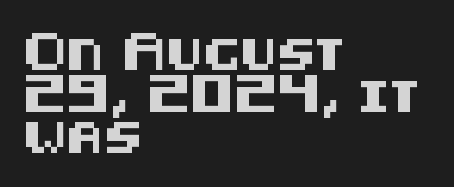
Q: Is the text italic (slanted)? A: No, it is upright.
Q: Is the typeface a serif or a sans-serif typeface? A: Sans-serif.
Q: Is the text underlined? A: No.
Q: How is the paragraph aligned? A: Left-aligned.
Q: Is the spacing between letters normal or unusually wide? A: Normal.
Q: Is the spacing between lines tight, normal or loose? A: Normal.
Q: Width (condensed, normal, or wide)? A: Normal.
Q: Stroke contrast? A: Medium.
Q: x-height? A: Large.
